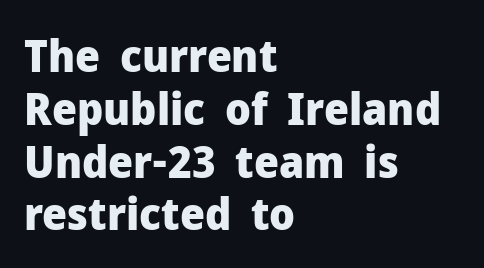
Q: Is the text bold? A: Yes.
Q: Is the text italic (slanted)? A: No, it is upright.
Q: Is the typeface a serif or a sans-serif typeface? A: Sans-serif.
Q: Is the text underlined? A: No.
Q: How is the paragraph aligned? A: Left-aligned.
Q: Is the spacing between letters normal or unusually wide? A: Normal.
Q: Width (condensed, normal, or wide)? A: Normal.
Q: Stroke contrast? A: Low.
Q: x-height? A: Medium.
Q: Monospaced? A: No.
